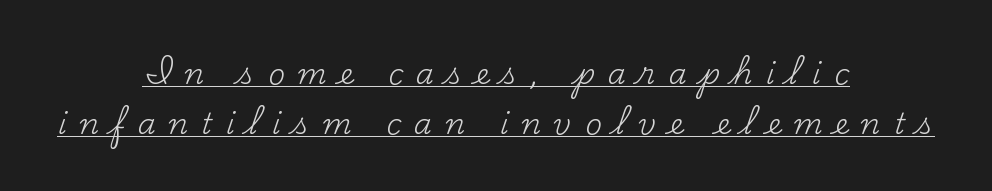
The image shows 29 px regular-weight serif type; set centered, line spacing 1.71x, unusually wide letter spacing (+0.45 em), underlined; medium stroke contrast and a small x-height.
